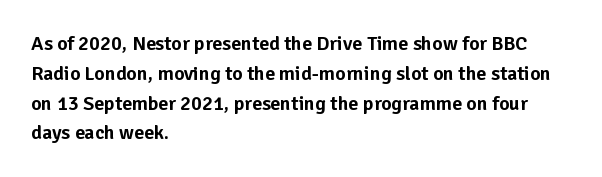
Q: Is the text italic (slanted)? A: No, it is upright.
Q: Is the text underlined? A: No.
Q: How is the paragraph aligned? A: Left-aligned.
Q: Is the spacing between letters normal or unusually wide? A: Normal.
Q: Is the spacing between lines tight, normal or loose? A: Normal.
